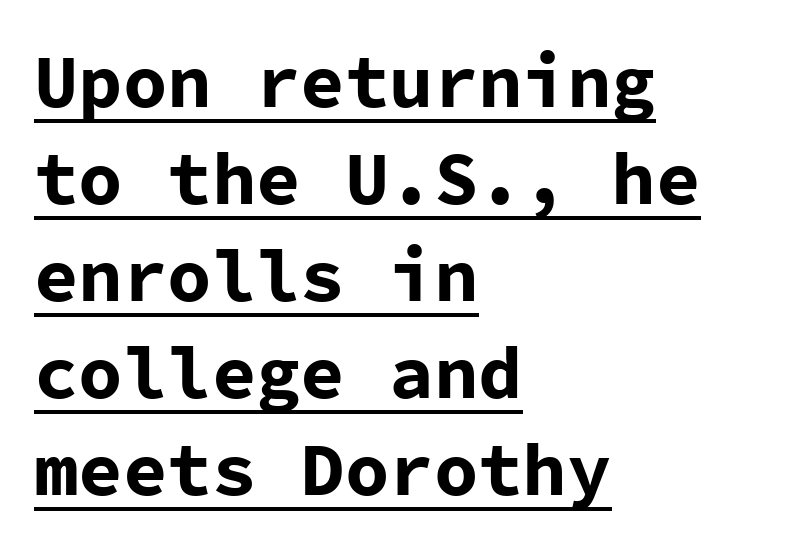
{"serif": "no", "italic": "no", "bold": "yes", "weight": "bold", "width": "normal", "stroke_contrast": "low", "x_height": "medium", "monospaced": "yes", "underline": "yes", "align": "left", "line_spacing": "normal", "line_spacing_ratio": 1.31, "letter_spacing": "normal", "letter_spacing_em": 0.0, "glyph_px": 74}
